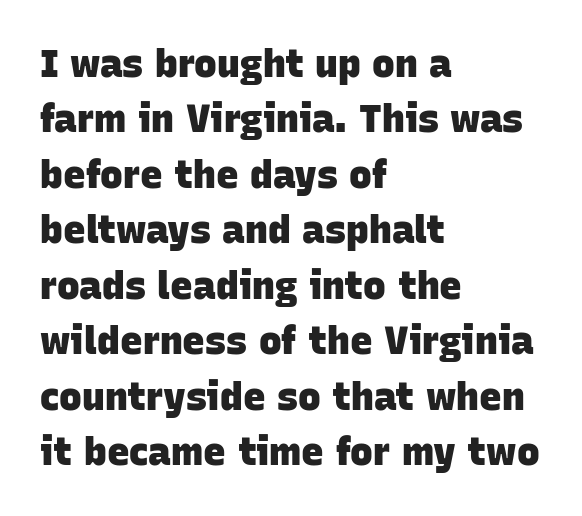
{"serif": "no", "bold": "yes", "weight": "heavy", "width": "normal", "stroke_contrast": "low", "x_height": "large", "monospaced": "no", "underline": "no", "align": "left", "line_spacing": "normal", "line_spacing_ratio": 1.46, "letter_spacing": "normal", "letter_spacing_em": 0.0, "glyph_px": 38}
